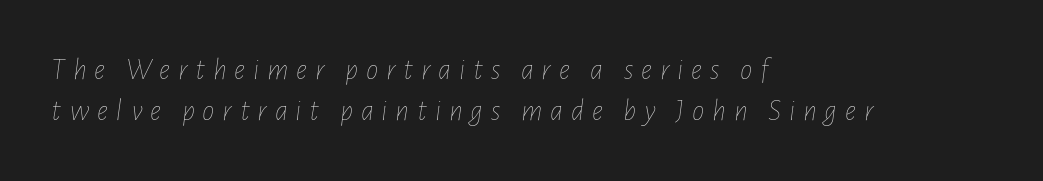
The image shows 31 px thin, condensed type, italic (leaning right); set left-aligned, normal line spacing (1.32x), unusually wide letter spacing (+0.25 em), not underlined; low stroke contrast and a medium x-height.
